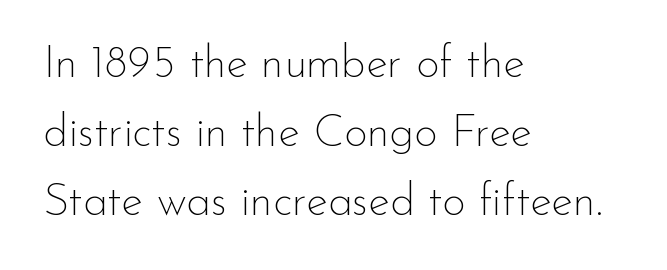
Q: Is the text bold? A: No.
Q: Is the text italic (slanted)? A: No, it is upright.
Q: Is the typeface a serif or a sans-serif typeface? A: Sans-serif.
Q: Is the text underlined? A: No.
Q: How is the paragraph aligned? A: Left-aligned.
Q: Is the spacing between letters normal or unusually wide? A: Normal.
Q: Is the spacing between lines tight, normal or loose? A: Normal.
Q: Width (condensed, normal, or wide)? A: Normal.
Q: Stroke contrast? A: Low.
Q: x-height? A: Small.
Q: Monospaced? A: No.
